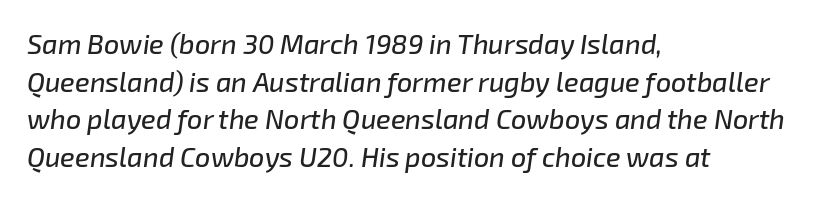
Q: Is the text italic (slanted)? A: Yes, it leans right by about 8 degrees.
Q: Is the text underlined? A: No.
Q: How is the paragraph aligned? A: Left-aligned.
Q: Is the spacing between letters normal or unusually wide? A: Normal.
Q: Is the spacing between lines tight, normal or loose? A: Normal.
